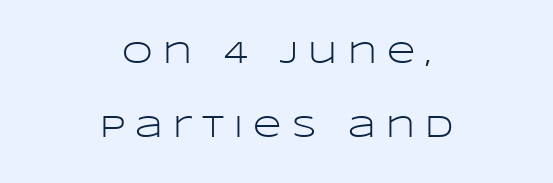
The image shows 31 px light, wide sans-serif type, upright; set centered, loose line spacing (2.38x), unusually wide letter spacing (+0.33 em), not underlined; low stroke contrast and a large x-height.
